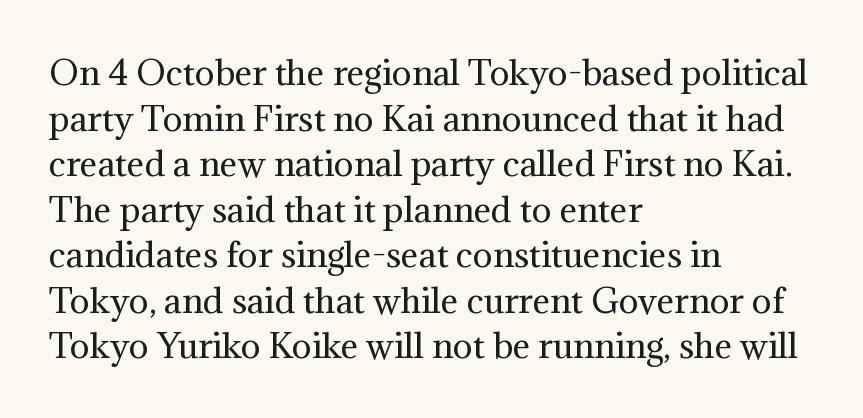
The image shows 33 px regular-weight serif type, upright; set left-aligned, normal line spacing (1.38x), normal letter spacing, not underlined; medium stroke contrast and a medium x-height.
